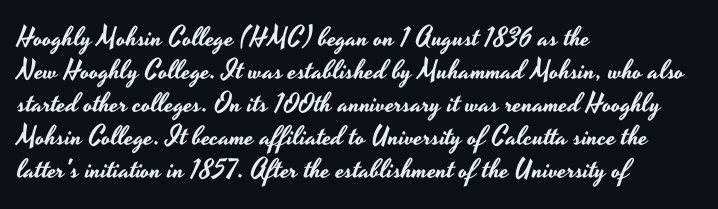
{"underline": "no", "align": "left", "line_spacing_ratio": 1.22, "letter_spacing": "normal", "letter_spacing_em": 0.0, "glyph_px": 27}
